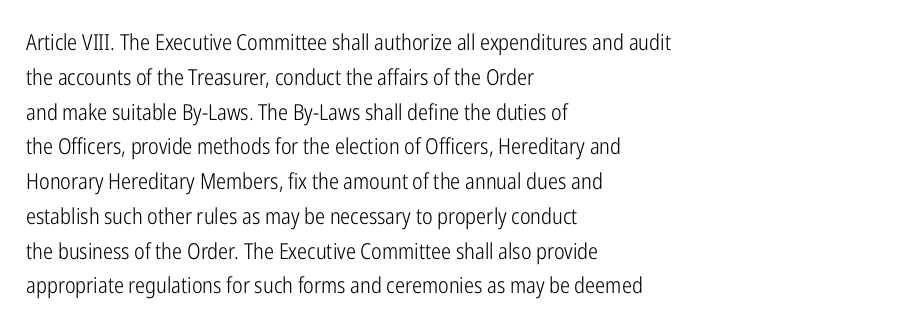
All the whitespace from short lines collects on the right. No extra tracking has been applied to these lines. Characters remain perfectly vertical along every line. The space beneath each line is pristine and unruled. Vertical stems look standard width or narrower in stroke.
